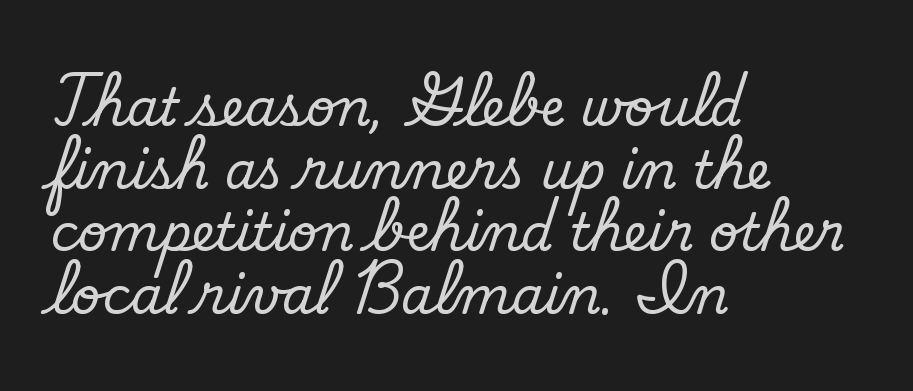
Q: Is the text bold? A: No.
Q: Is the typeface a serif or a sans-serif typeface? A: Sans-serif.
Q: Is the text underlined? A: No.
Q: How is the paragraph aligned? A: Left-aligned.
Q: Is the spacing between letters normal or unusually wide? A: Normal.
Q: Width (condensed, normal, or wide)? A: Normal.
Q: Stroke contrast? A: Low.
Q: x-height? A: Small.
Q: Monospaced? A: No.
